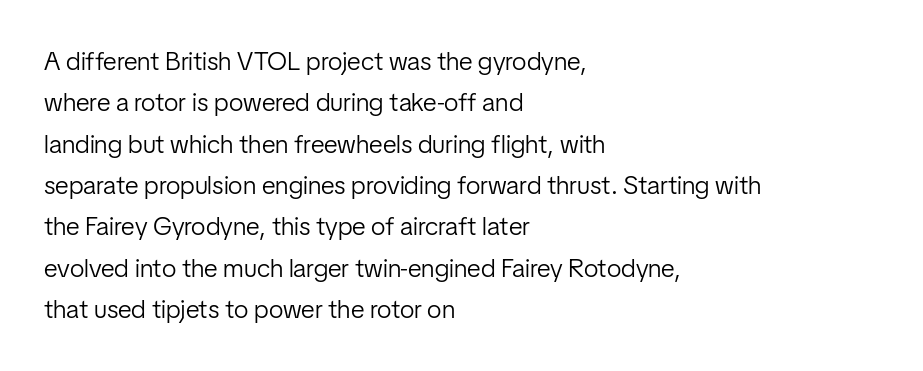
Q: Is the text bold? A: No.
Q: Is the text italic (slanted)? A: No, it is upright.
Q: Is the text underlined? A: No.
Q: How is the paragraph aligned? A: Left-aligned.
Q: Is the spacing between letters normal or unusually wide? A: Normal.
Q: Is the spacing between lines tight, normal or loose? A: Normal.
